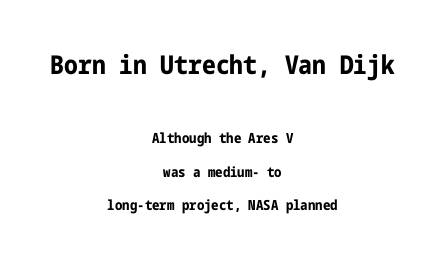
Compared with an ordinary text face, these strokes are far heavier — a full bold. The line texture is even and compact thanks to regular tracking. The area under the type is left untouched. Centered paragraph, ragged on both sides.
